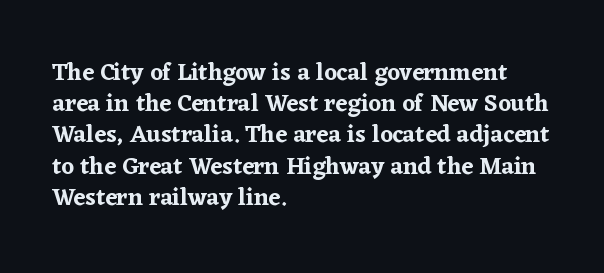
Q: Is the text italic (slanted)? A: No, it is upright.
Q: Is the text underlined? A: No.
Q: How is the paragraph aligned? A: Left-aligned.
Q: Is the spacing between letters normal or unusually wide? A: Normal.
Q: Is the spacing between lines tight, normal or loose? A: Normal.
